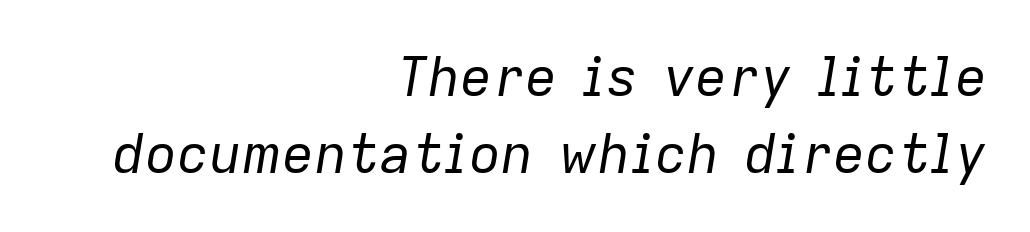
{"italic": "yes", "lean": "right", "slant_degrees": 9, "bold": "no", "weight": "regular", "width": "normal", "stroke_contrast": "low", "x_height": "medium", "monospaced": "no", "underline": "no", "align": "right", "line_spacing": "normal", "line_spacing_ratio": 1.42, "letter_spacing": "normal", "letter_spacing_em": 0.0, "glyph_px": 54}
